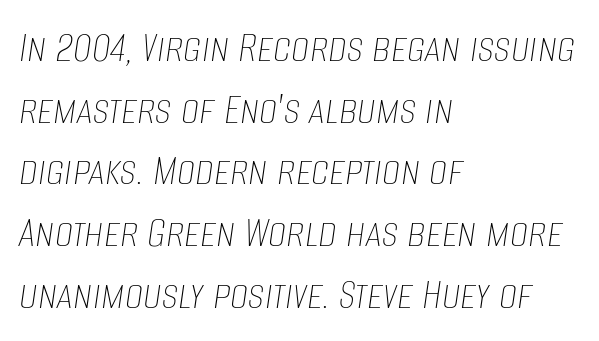
The image shows 46 px thin, condensed type, italic (leaning right); set left-aligned, normal line spacing (1.34x), normal letter spacing, not underlined; low stroke contrast and a large x-height.
